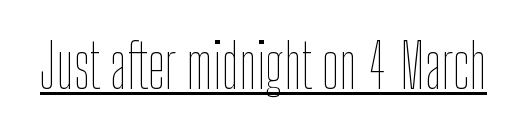
The letters advance in unequal steps, a hallmark of proportional type. Caption: standard tracking, unaltered. Rendered with straight, roman letterforms. Glance below the letters and you will spot a drawn line.
